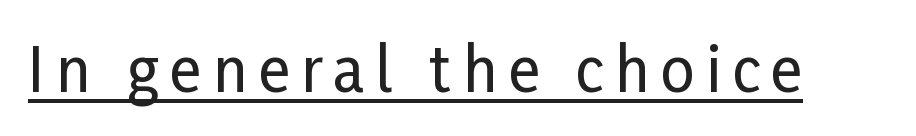
Q: Is the text italic (slanted)? A: No, it is upright.
Q: Is the typeface a serif or a sans-serif typeface? A: Sans-serif.
Q: Is the text underlined? A: Yes.
Q: Width (condensed, normal, or wide)? A: Condensed.
Q: Stroke contrast? A: Low.
Q: x-height? A: Medium.
Q: Monospaced? A: No.
